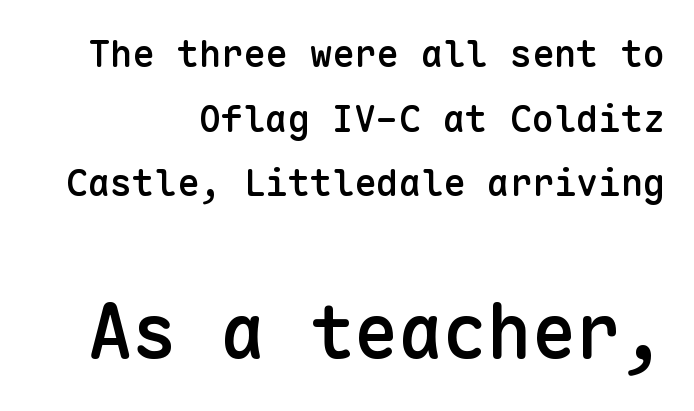
The image shows 74 px semibold sans-serif type, upright, monospaced; set right-aligned, line spacing 1.75x, normal letter spacing, not underlined; the second (bottom) block is 2.0x larger; low stroke contrast and a medium x-height.
